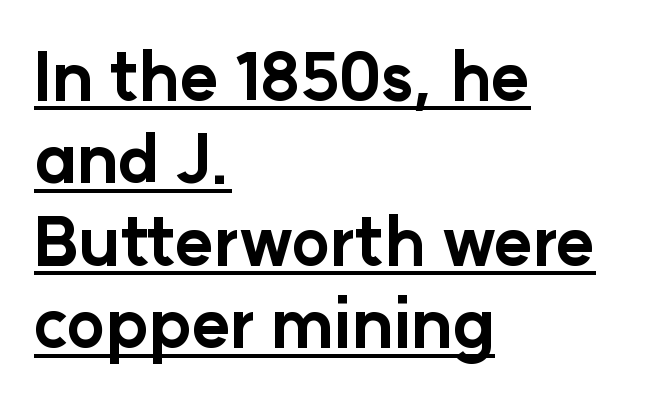
{"serif": "no", "italic": "no", "bold": "yes", "weight": "bold", "width": "normal", "stroke_contrast": "low", "x_height": "medium", "monospaced": "no", "underline": "yes", "align": "left", "line_spacing": "normal", "line_spacing_ratio": 1.25, "letter_spacing": "normal", "letter_spacing_em": 0.0, "glyph_px": 66}
